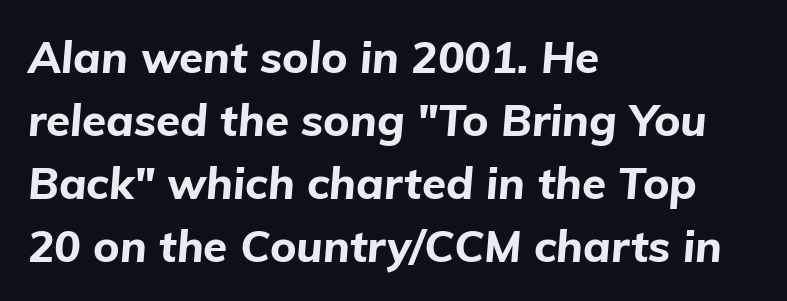
Q: Is the text bold? A: Yes.
Q: Is the text italic (slanted)? A: Yes, it leans right by about 5 degrees.
Q: Is the text underlined? A: No.
Q: How is the paragraph aligned? A: Left-aligned.
Q: Is the spacing between letters normal or unusually wide? A: Normal.
Q: Is the spacing between lines tight, normal or loose? A: Normal.
Q: Width (condensed, normal, or wide)? A: Normal.
Q: Stroke contrast? A: Low.
Q: x-height? A: Medium.
Q: Monospaced? A: No.
